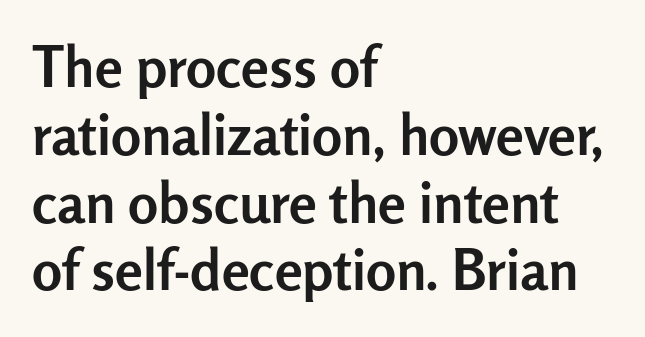
The image shows 56 px semibold sans-serif type, upright; set left-aligned, line spacing 1.21x, normal letter spacing, not underlined; low stroke contrast and a medium x-height.
